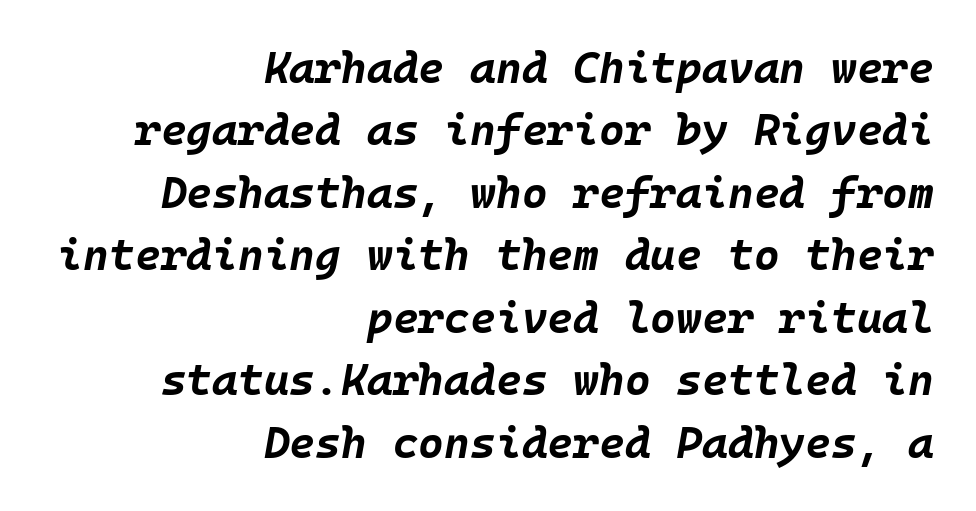
{"italic": "yes", "lean": "right", "slant_degrees": 10, "bold": "yes", "weight": "bold", "width": "normal", "stroke_contrast": "low", "x_height": "large", "underline": "no", "align": "right", "line_spacing": "normal", "line_spacing_ratio": 1.42, "letter_spacing": "normal", "letter_spacing_em": 0.0, "glyph_px": 44}
